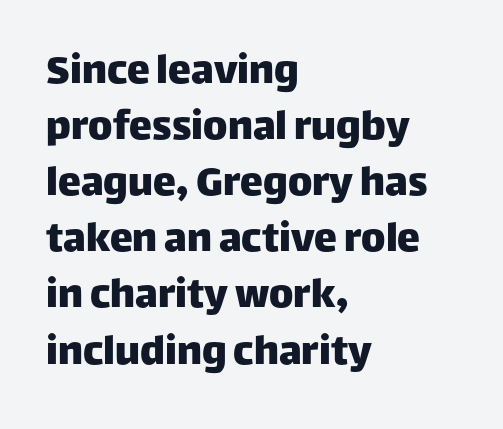
{"serif": "no", "italic": "no", "width": "normal", "stroke_contrast": "low", "x_height": "large", "monospaced": "no", "underline": "no", "align": "left", "line_spacing_ratio": 1.22, "letter_spacing": "normal", "letter_spacing_em": 0.0, "glyph_px": 46}
